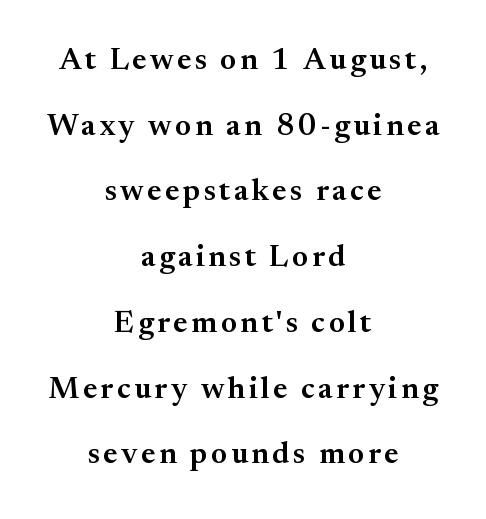
Designer's note — italics off, roman on. Bold? Not quite — semibold, heavier than regular but stopping short. These lines are rendered in a variable-pitch font. Quick note: underline off.
